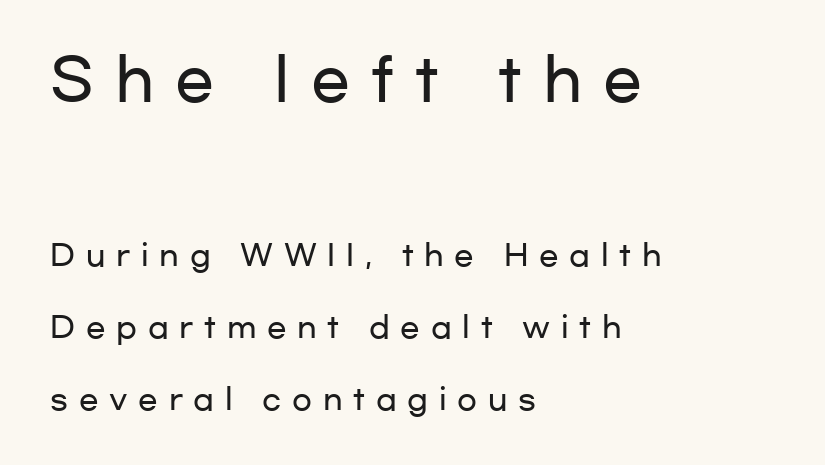
The letters advance in unequal steps, a hallmark of proportional type. You can tell it's not italic because the verticals are truly vertical. The baseline area is clear. Substantial extra tracking has been applied to these lines. Interline gaps are noticeably wide in this sample. Is this a sans? Yes — the strokes have no serifs.
